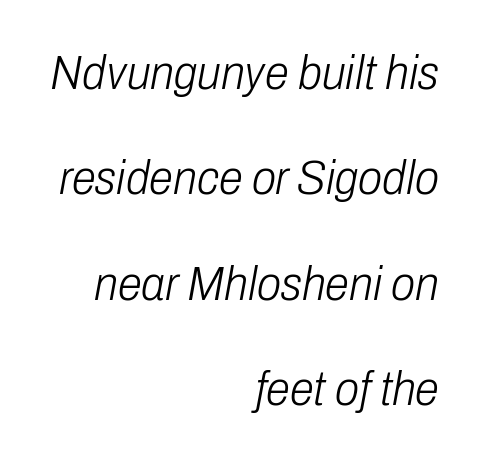
Q: Is the text bold? A: No.
Q: Is the text italic (slanted)? A: Yes, it leans right by about 10 degrees.
Q: Is the text underlined? A: No.
Q: How is the paragraph aligned? A: Right-aligned.
Q: Is the spacing between letters normal or unusually wide? A: Normal.
Q: Is the spacing between lines tight, normal or loose? A: Loose.
Q: Width (condensed, normal, or wide)? A: Condensed.
Q: Stroke contrast? A: Low.
Q: x-height? A: Medium.
Q: Monospaced? A: No.
